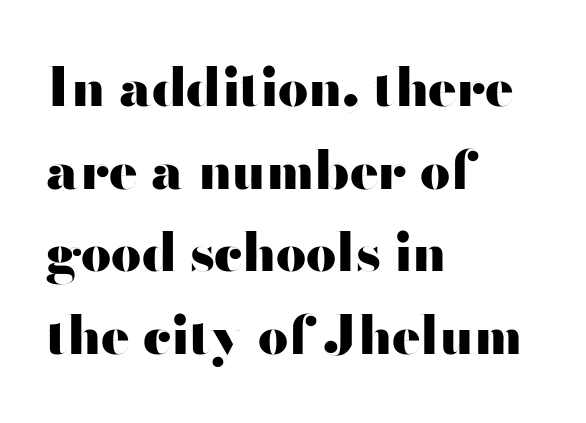
The image shows 53 px heavy, wide type, upright; set left-aligned, normal line spacing (1.56x), normal letter spacing, not underlined; high stroke contrast and a small x-height.
